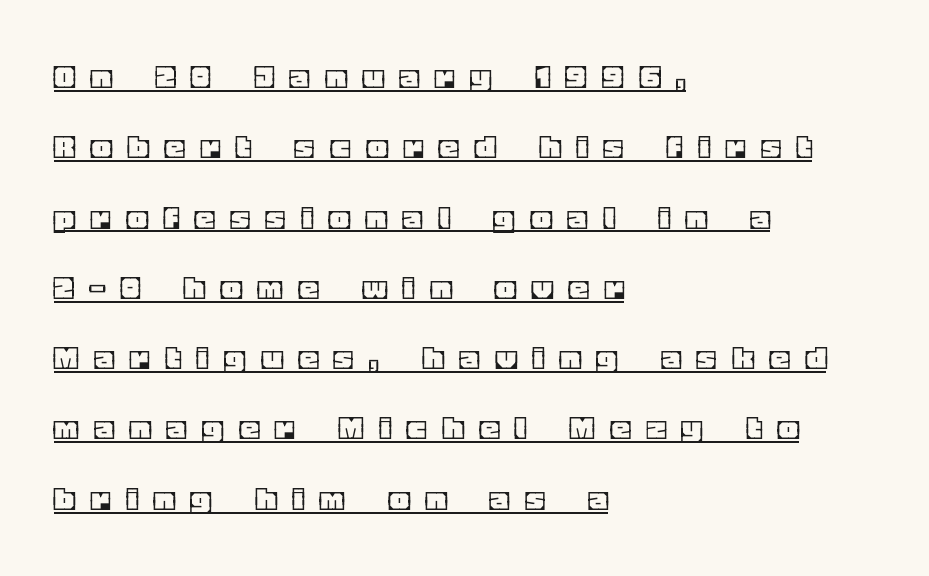
{"italic": "no", "width": "normal", "x_height": "large", "monospaced": "no", "underline": "yes", "align": "left", "line_spacing": "loose", "line_spacing_ratio": 1.9, "letter_spacing": "wide", "letter_spacing_em": 0.47, "glyph_px": 37}
